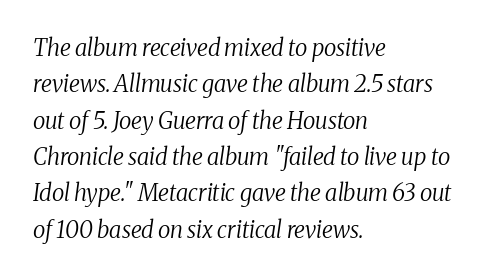
Spacing between characters is what you'd get straight out of the box. Leading matches the norm, producing a regular column. The glyphs look as if they've been sheared to an angle. The baseline area is clear.
